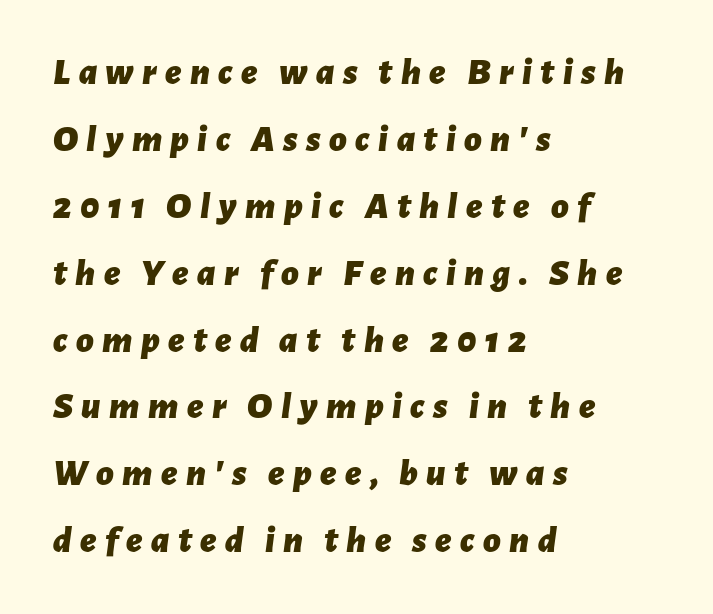
{"italic": "yes", "lean": "right", "slant_degrees": 7, "bold": "yes", "weight": "bold", "width": "normal", "stroke_contrast": "low", "x_height": "medium", "monospaced": "no", "underline": "no", "align": "left", "line_spacing_ratio": 1.76, "letter_spacing": "wide", "letter_spacing_em": 0.22, "glyph_px": 38}
